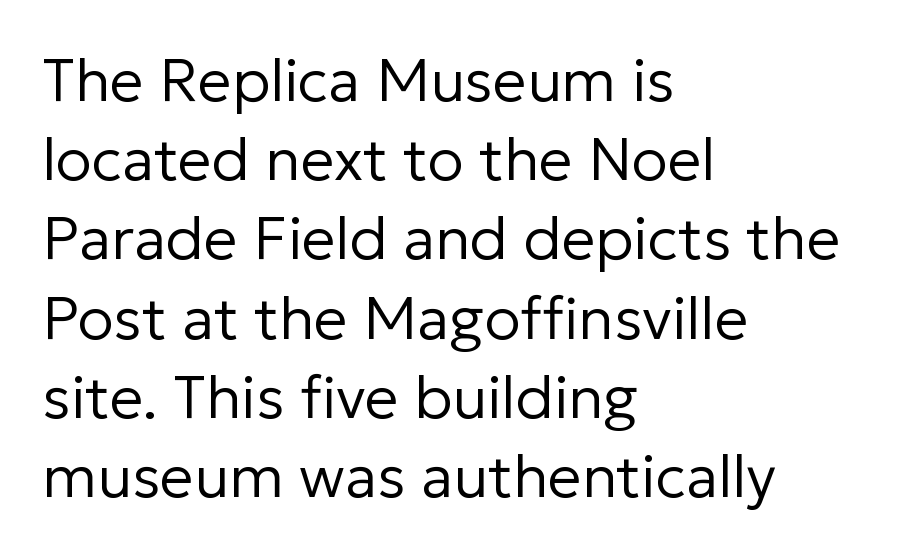
Weight: in the light-to-regular range. Each word holds together tightly as a unit, with standard inter-letter gaps. The text block is weighted toward the left margin, trailing off unevenly rightward. Quick note: not italic, upright.
